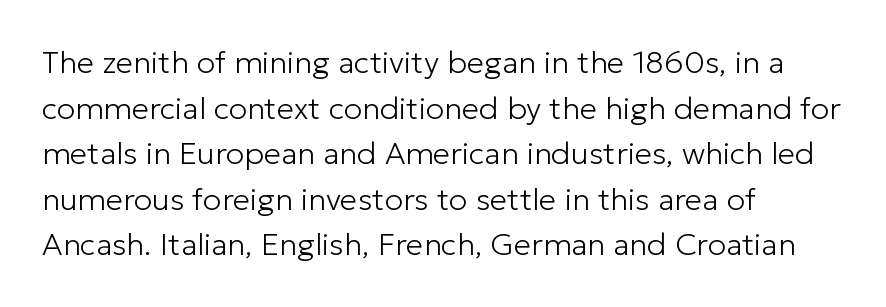
Q: Is the text bold? A: No.
Q: Is the text italic (slanted)? A: No, it is upright.
Q: Is the typeface a serif or a sans-serif typeface? A: Sans-serif.
Q: Is the text underlined? A: No.
Q: How is the paragraph aligned? A: Left-aligned.
Q: Is the spacing between letters normal or unusually wide? A: Normal.
Q: Is the spacing between lines tight, normal or loose? A: Normal.
Q: Width (condensed, normal, or wide)? A: Normal.
Q: Stroke contrast? A: Low.
Q: x-height? A: Medium.
Q: Monospaced? A: No.
